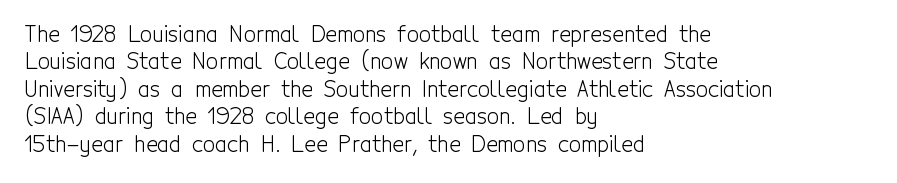
Counters stay open thanks to moderate or lighter strokes. All the whitespace from short lines collects on the right. Normally led — the rows are evenly, conventionally spaced. The glyphs are unaccompanied by any horizontal stroke below them.
